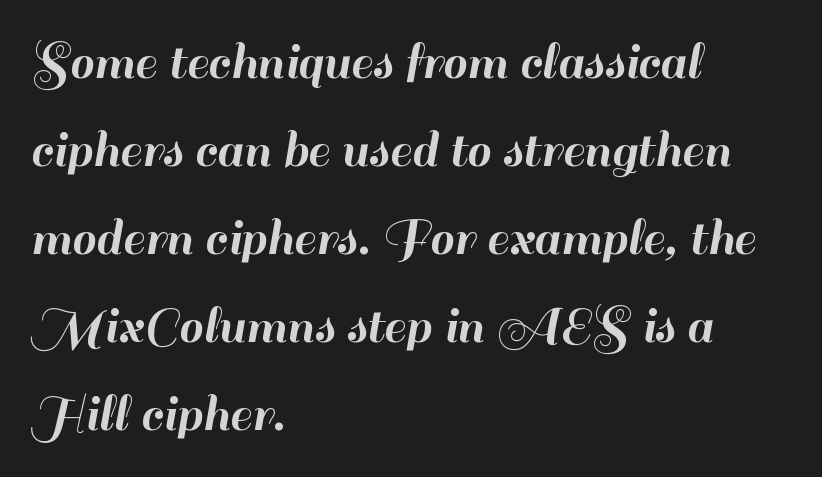
Q: Is the text italic (slanted)? A: Yes.
Q: Is the typeface a serif or a sans-serif typeface? A: Sans-serif.
Q: Is the text underlined? A: No.
Q: How is the paragraph aligned? A: Left-aligned.
Q: Is the spacing between letters normal or unusually wide? A: Normal.
Q: Is the spacing between lines tight, normal or loose? A: Normal.
Q: Width (condensed, normal, or wide)? A: Normal.
Q: Stroke contrast? A: High.
Q: x-height? A: Small.
Q: Monospaced? A: No.
